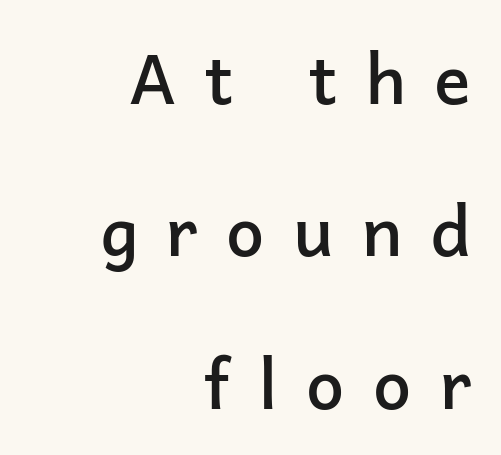
{"serif": "no", "italic": "no", "bold": "semi", "weight": "semibold", "width": "normal", "stroke_contrast": "low", "x_height": "medium", "monospaced": "no", "underline": "no", "align": "right", "line_spacing": "loose", "line_spacing_ratio": 2.24, "letter_spacing": "wide", "letter_spacing_em": 0.42, "glyph_px": 68}
